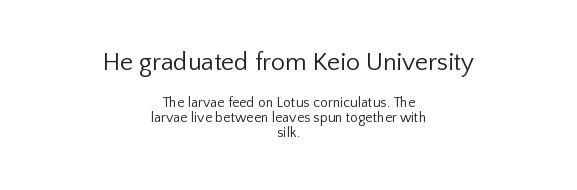
Q: Is the text bold? A: No.
Q: Is the text italic (slanted)? A: No, it is upright.
Q: Is the text underlined? A: No.
Q: How is the paragraph aligned? A: Centered.
Q: Is the spacing between letters normal or unusually wide? A: Normal.
Q: Is the spacing between lines tight, normal or loose? A: Tight.
Q: Which block of text is set in a larger size, the first (top) or the second (bottom)? A: The first (top) one.
